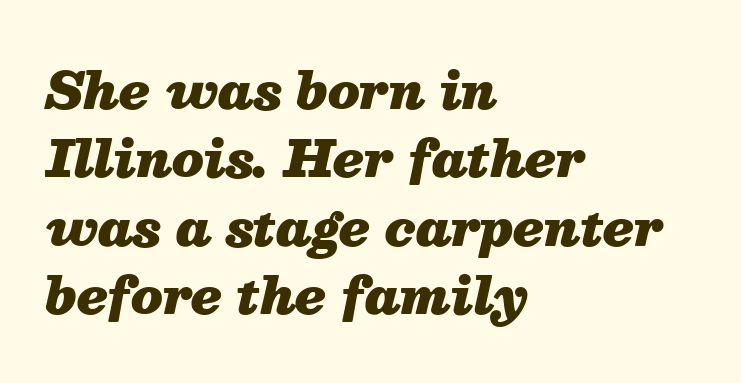
{"italic": "yes", "lean": "right", "slant_degrees": 13, "bold": "yes", "weight": "heavy", "width": "normal", "stroke_contrast": "medium", "x_height": "medium", "monospaced": "no", "underline": "no", "align": "left", "line_spacing": "normal", "line_spacing_ratio": 1.37, "letter_spacing": "normal", "letter_spacing_em": 0.0, "glyph_px": 50}
